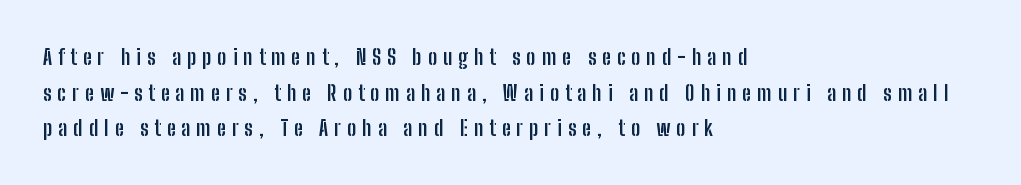
Quick note: interline space is typical. Teacher's note: observe the even left margin — that is flush-left alignment. Posture: straight, roman, zero tilt. This rendering widens character spacing well past its baseline value. Just letters on the line, the space beneath them empty.
